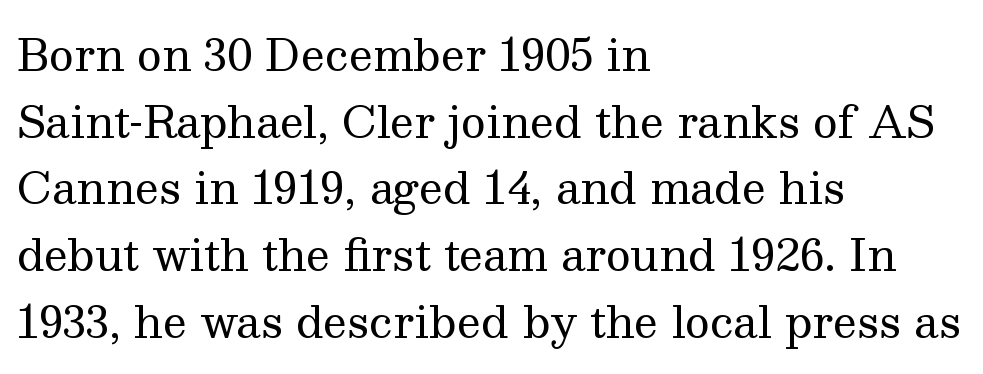
The image shows 43 px regular-weight serif type, upright; set left-aligned, normal line spacing (1.55x), normal letter spacing, not underlined; medium stroke contrast and a medium x-height.
